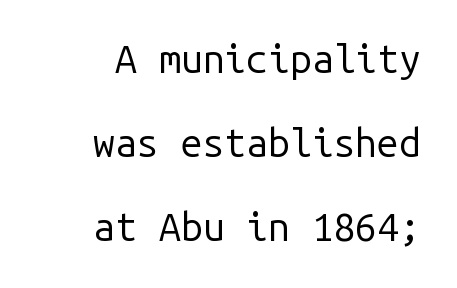
Q: Is the text bold? A: No.
Q: Is the text italic (slanted)? A: No, it is upright.
Q: Is the typeface a serif or a sans-serif typeface? A: Sans-serif.
Q: Is the text underlined? A: No.
Q: Is the spacing between letters normal or unusually wide? A: Normal.
Q: Is the spacing between lines tight, normal or loose? A: Loose.
Q: Width (condensed, normal, or wide)? A: Normal.
Q: Stroke contrast? A: Low.
Q: x-height? A: Medium.
Q: Monospaced? A: Yes.
